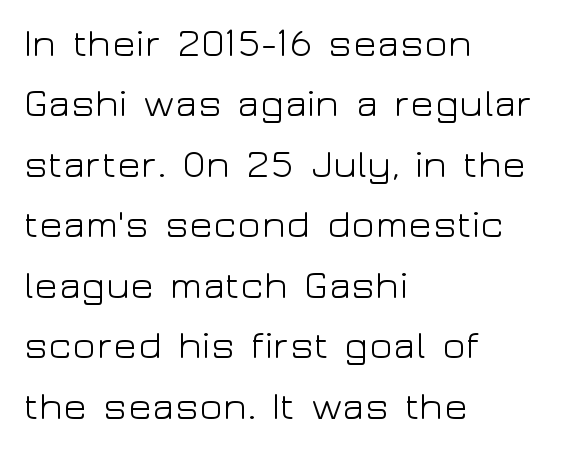
Q: Is the text bold? A: No.
Q: Is the text italic (slanted)? A: No, it is upright.
Q: Is the typeface a serif or a sans-serif typeface? A: Sans-serif.
Q: Is the text underlined? A: No.
Q: How is the paragraph aligned? A: Left-aligned.
Q: Is the spacing between letters normal or unusually wide? A: Normal.
Q: Is the spacing between lines tight, normal or loose? A: Normal.
Q: Width (condensed, normal, or wide)? A: Wide.
Q: Stroke contrast? A: Low.
Q: x-height? A: Medium.
Q: Monospaced? A: No.
